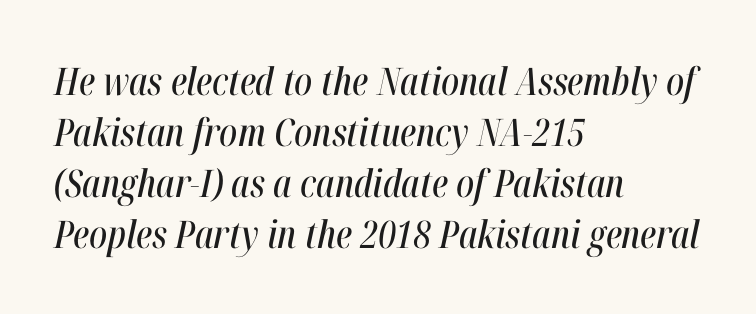
The image shows 38 px condensed type, italic (leaning right); set left-aligned, normal line spacing (1.34x), normal letter spacing, not underlined; high stroke contrast and a medium x-height.
